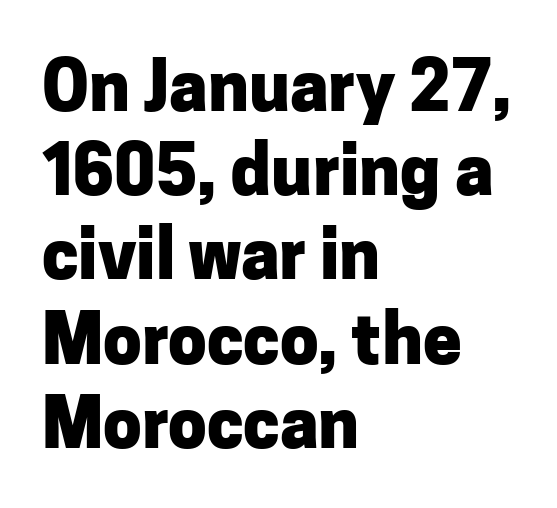
Q: Is the text bold? A: Yes.
Q: Is the text italic (slanted)? A: No, it is upright.
Q: Is the typeface a serif or a sans-serif typeface? A: Sans-serif.
Q: Is the text underlined? A: No.
Q: How is the paragraph aligned? A: Left-aligned.
Q: Is the spacing between letters normal or unusually wide? A: Normal.
Q: Width (condensed, normal, or wide)? A: Normal.
Q: Stroke contrast? A: Low.
Q: x-height? A: Medium.
Q: Monospaced? A: No.
